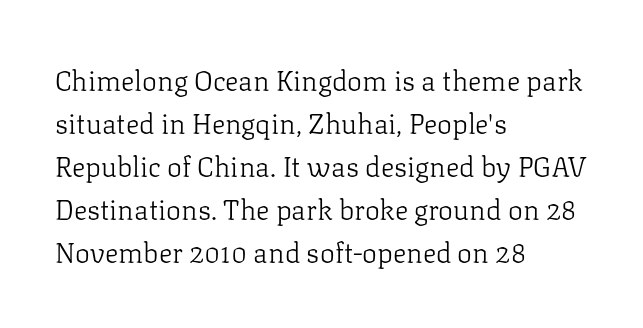
Type style note: has serifs. If you drew a ruler down the left edge, every line would touch it. Style check: upright. The rendering uses natural spacing where letterforms have individual widths.
